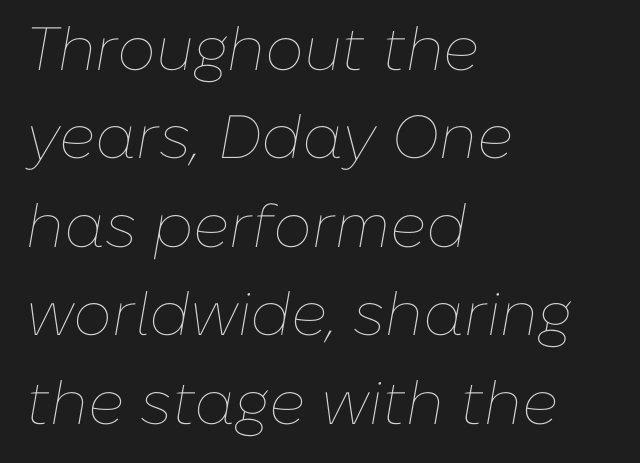
The type is set solid horizontally, with unmodified tracking. The glyphs are unaccompanied by any horizontal stroke below them. Think standard paragraph weight, or any step lighter than that. Each letter keeps its own natural width here, so spacing adapts to shape.
